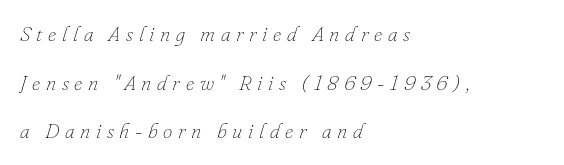
Q: Is the text bold? A: No.
Q: Is the text italic (slanted)? A: Yes, it leans right by about 16 degrees.
Q: Is the text underlined? A: No.
Q: How is the paragraph aligned? A: Left-aligned.
Q: Is the spacing between letters normal or unusually wide? A: Unusually wide.
Q: Is the spacing between lines tight, normal or loose? A: Loose.
